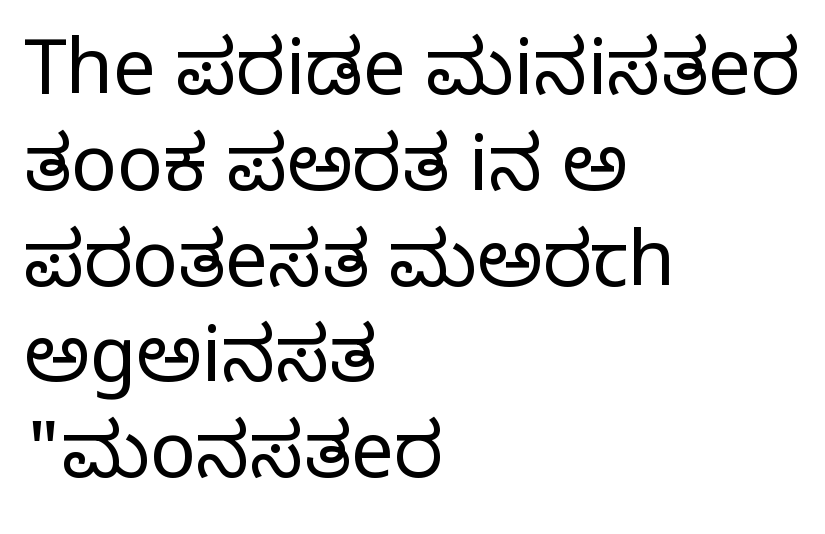
The image shows 76 px regular-weight serif type, upright; set left-aligned, normal line spacing (1.26x), normal letter spacing, not underlined; low stroke contrast and a large x-height.
